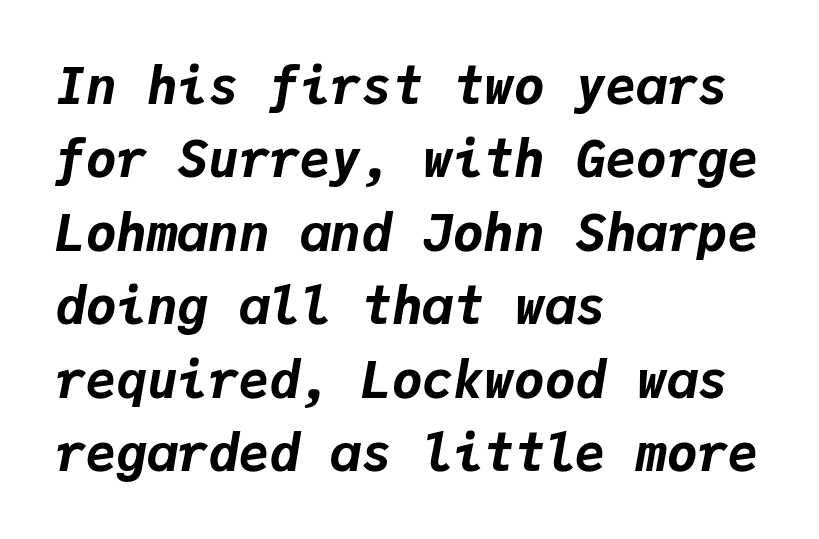
Rule under the text: the space is simply empty. Line beginnings align vertically; line endings do not. Default kerning and tracking; the words read as compact shapes. The rendering applies a slant to the glyphs. These lines are rendered in a fixed-pitch font. The strokes are fattened all the way to bold.
